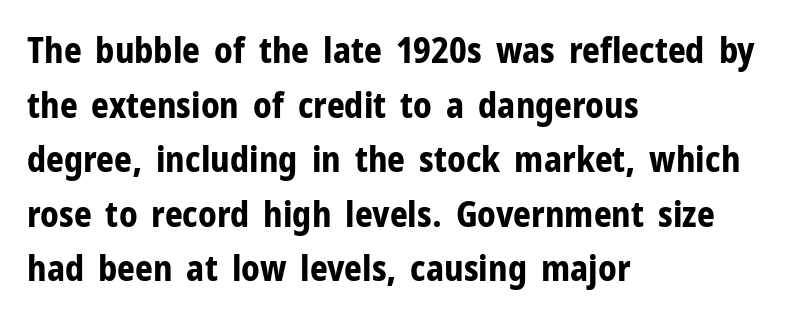
The image shows 35 px bold sans-serif type, upright; set left-aligned, normal line spacing (1.56x), normal letter spacing, not underlined; low stroke contrast and a medium x-height.
